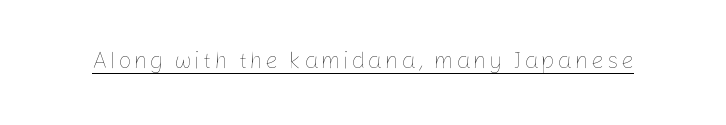
{"italic": "no", "bold": "no", "underline": "yes", "glyph_px": 23}
